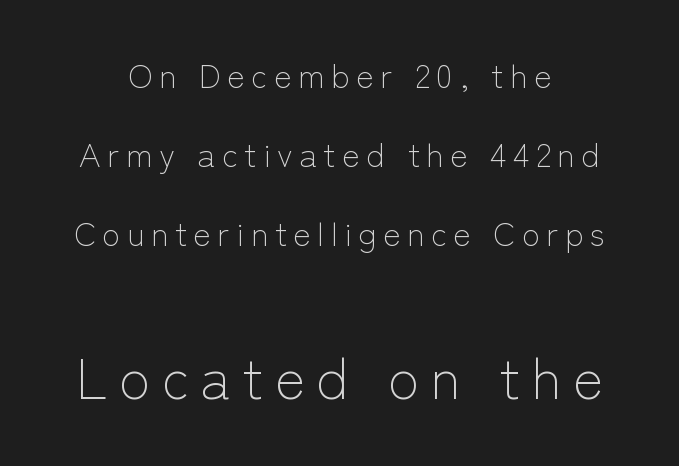
{"serif": "no", "italic": "no", "bold": "no", "weight": "light", "width": "normal", "stroke_contrast": "low", "x_height": "medium", "monospaced": "no", "underline": "no", "line_spacing": "loose", "line_spacing_ratio": 2.4, "letter_spacing": "wide", "letter_spacing_em": 0.2, "larger_block": "second", "size_ratio": 1.73, "glyph_px": 57}
